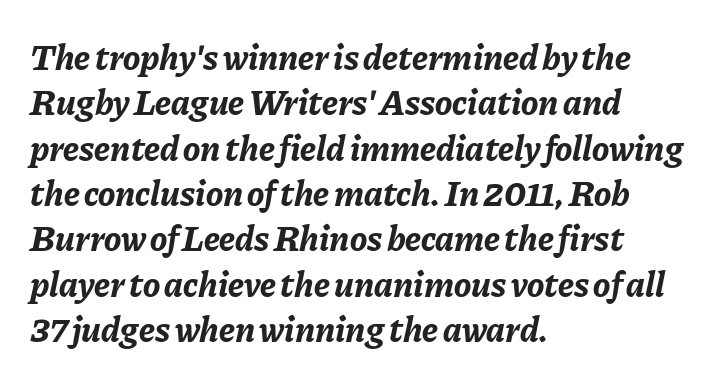
The image shows 36 px bold type, italic (leaning right); set left-aligned, normal line spacing (1.26x), normal letter spacing, not underlined; low stroke contrast and a medium x-height.
